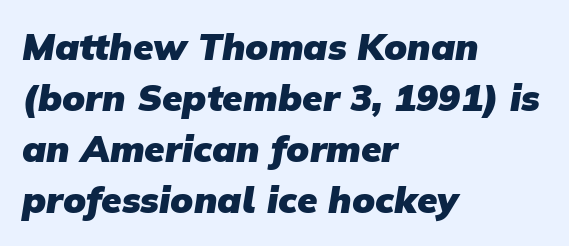
The image shows 37 px heavy sans-serif type; set left-aligned, normal line spacing (1.38x), normal letter spacing, not underlined; low stroke contrast and a medium x-height.
